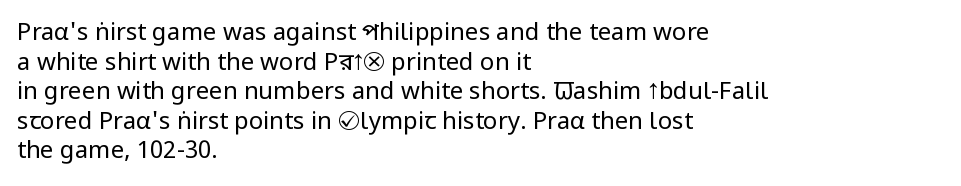
Q: Is the text bold? A: No.
Q: Is the text italic (slanted)? A: No, it is upright.
Q: Is the text underlined? A: No.
Q: How is the paragraph aligned? A: Left-aligned.
Q: Is the spacing between letters normal or unusually wide? A: Normal.
